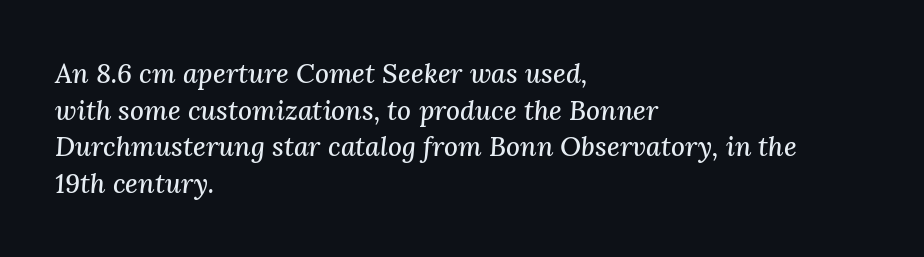
Q: Is the text italic (slanted)? A: Yes, it leans right by about 3 degrees.
Q: Is the text underlined? A: No.
Q: How is the paragraph aligned? A: Left-aligned.
Q: Is the spacing between letters normal or unusually wide? A: Normal.
Q: Is the spacing between lines tight, normal or loose? A: Normal.
